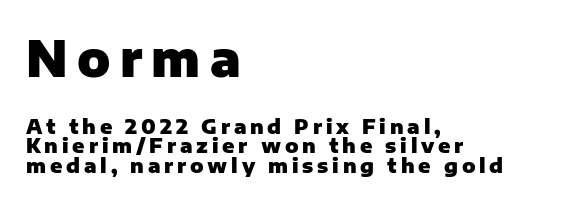
Q: Is the text bold? A: Yes.
Q: Is the text italic (slanted)? A: No, it is upright.
Q: Is the typeface a serif or a sans-serif typeface? A: Sans-serif.
Q: Is the text underlined? A: No.
Q: How is the paragraph aligned? A: Left-aligned.
Q: Is the spacing between lines tight, normal or loose? A: Tight.
Q: Which block of text is set in a larger size, the first (top) or the second (bottom)? A: The first (top) one.
Q: Width (condensed, normal, or wide)? A: Normal.
Q: Stroke contrast? A: Low.
Q: x-height? A: Medium.
Q: Monospaced? A: No.
